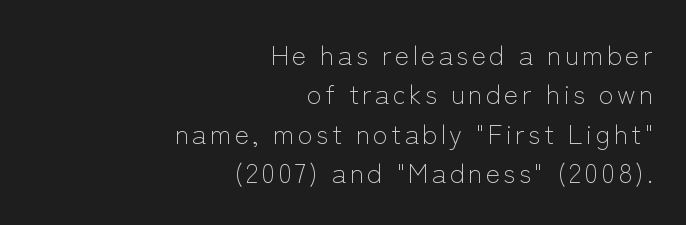
Q: Is the text bold? A: No.
Q: Is the text italic (slanted)? A: No, it is upright.
Q: Is the text underlined? A: No.
Q: How is the paragraph aligned? A: Right-aligned.
Q: Is the spacing between lines tight, normal or loose? A: Normal.
